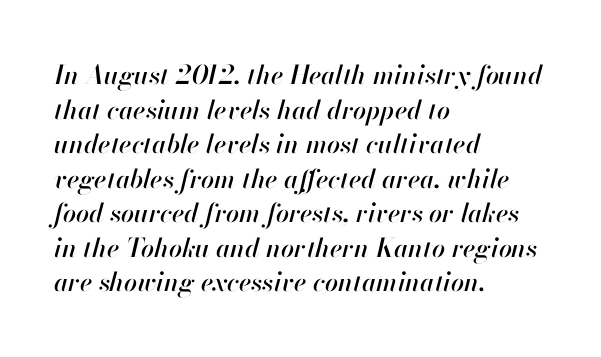
The image shows 26 px text type, italic (leaning right); set left-aligned, normal line spacing (1.33x), normal letter spacing, not underlined.
